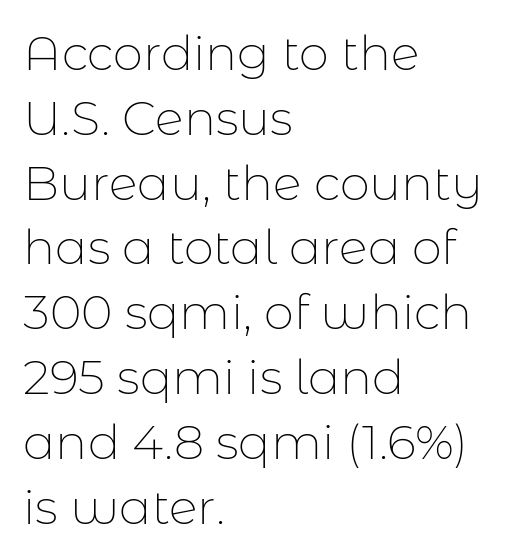
{"serif": "no", "italic": "no", "bold": "no", "weight": "thin", "width": "normal", "stroke_contrast": "low", "x_height": "medium", "monospaced": "no", "underline": "no", "align": "left", "line_spacing": "normal", "line_spacing_ratio": 1.35, "letter_spacing": "normal", "letter_spacing_em": 0.0, "glyph_px": 48}
